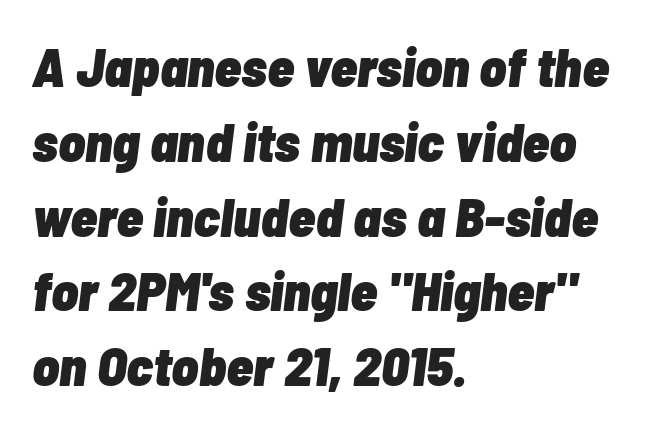
Q: Is the text bold? A: Yes.
Q: Is the text italic (slanted)? A: Yes, it leans right by about 7 degrees.
Q: Is the text underlined? A: No.
Q: How is the paragraph aligned? A: Left-aligned.
Q: Is the spacing between letters normal or unusually wide? A: Normal.
Q: Is the spacing between lines tight, normal or loose? A: Normal.
Q: Width (condensed, normal, or wide)? A: Condensed.
Q: Stroke contrast? A: Low.
Q: x-height? A: Medium.
Q: Monospaced? A: No.
